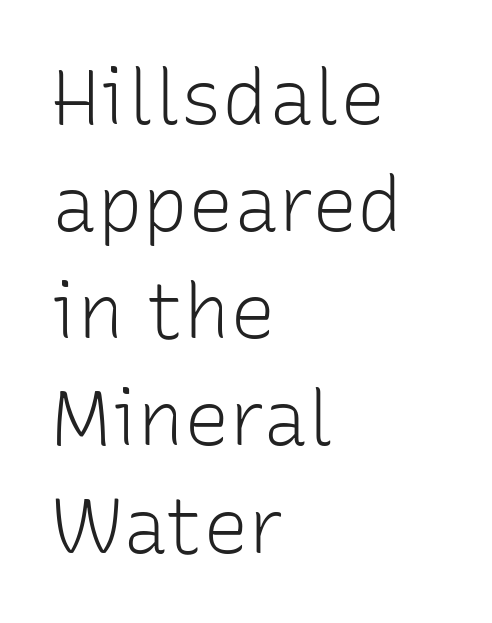
Q: Is the text bold? A: No.
Q: Is the text italic (slanted)? A: No, it is upright.
Q: Is the typeface a serif or a sans-serif typeface? A: Sans-serif.
Q: Is the text underlined? A: No.
Q: How is the paragraph aligned? A: Left-aligned.
Q: Is the spacing between letters normal or unusually wide? A: Normal.
Q: Is the spacing between lines tight, normal or loose? A: Normal.
Q: Width (condensed, normal, or wide)? A: Normal.
Q: Stroke contrast? A: Low.
Q: x-height? A: Medium.
Q: Monospaced? A: No.
